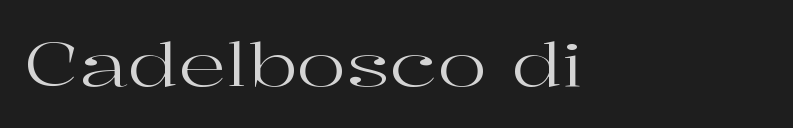
The image shows 59 px regular-weight, wide serif type, upright; set normal letter spacing, not underlined; high stroke contrast and a medium x-height.
